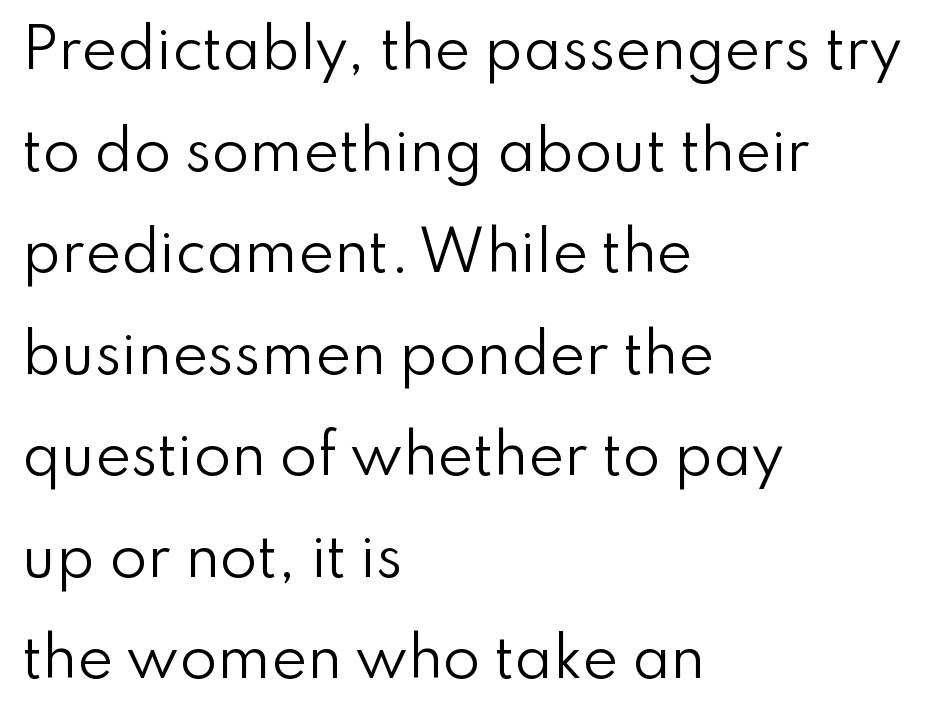
Q: Is the text bold? A: No.
Q: Is the text italic (slanted)? A: No, it is upright.
Q: Is the typeface a serif or a sans-serif typeface? A: Sans-serif.
Q: Is the text underlined? A: No.
Q: How is the paragraph aligned? A: Left-aligned.
Q: Is the spacing between letters normal or unusually wide? A: Normal.
Q: Width (condensed, normal, or wide)? A: Normal.
Q: Stroke contrast? A: Low.
Q: x-height? A: Small.
Q: Monospaced? A: No.
